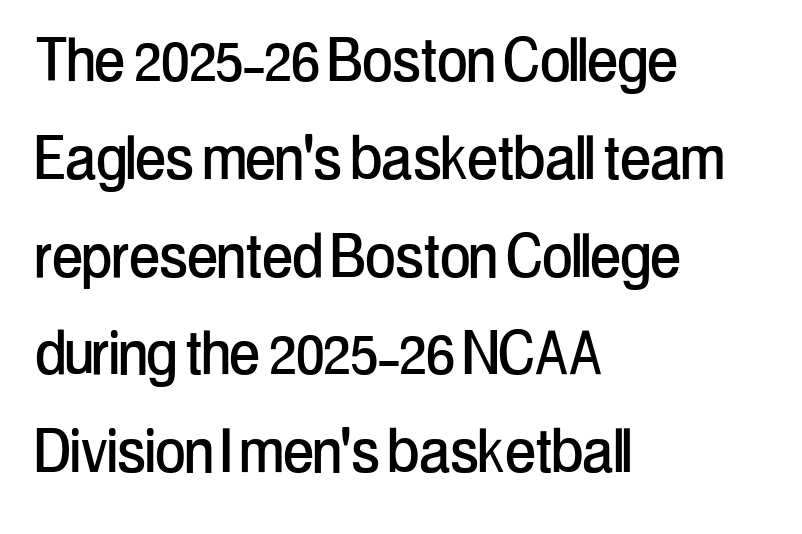
{"serif": "no", "italic": "no", "width": "condensed", "stroke_contrast": "low", "x_height": "medium", "monospaced": "no", "underline": "no", "align": "left", "line_spacing": "normal", "line_spacing_ratio": 1.34, "letter_spacing": "normal", "letter_spacing_em": 0.0, "glyph_px": 73}
